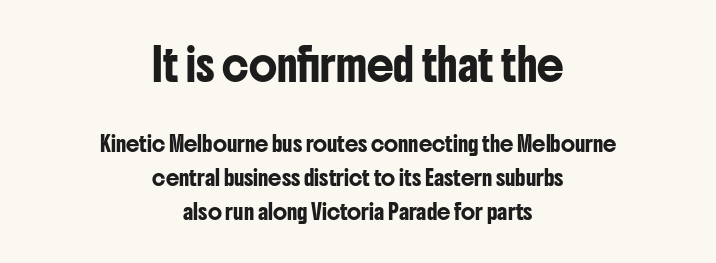
{"serif": "no", "italic": "no", "width": "condensed", "stroke_contrast": "low", "x_height": "medium", "monospaced": "no", "underline": "no", "align": "center", "line_spacing": "loose", "line_spacing_ratio": 2.29, "letter_spacing": "normal", "letter_spacing_em": 0.0, "larger_block": "first", "size_ratio": 2.0, "glyph_px": 30}
